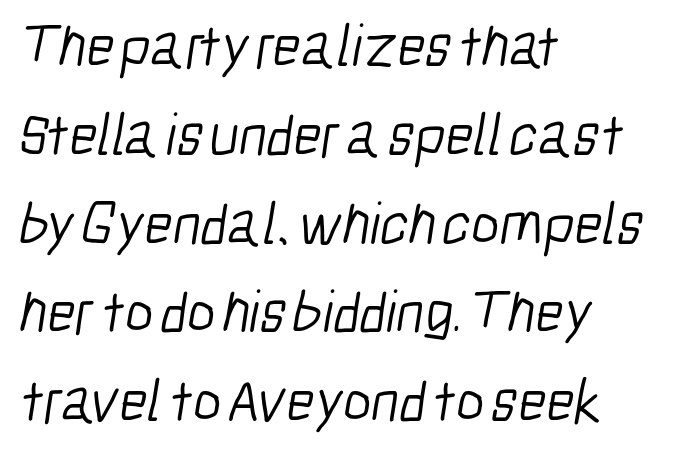
{"serif": "no", "bold": "no", "weight": "light", "width": "condensed", "stroke_contrast": "low", "x_height": "medium", "monospaced": "no", "underline": "no", "align": "left", "line_spacing": "normal", "line_spacing_ratio": 1.48, "letter_spacing": "normal", "letter_spacing_em": 0.0, "glyph_px": 60}
